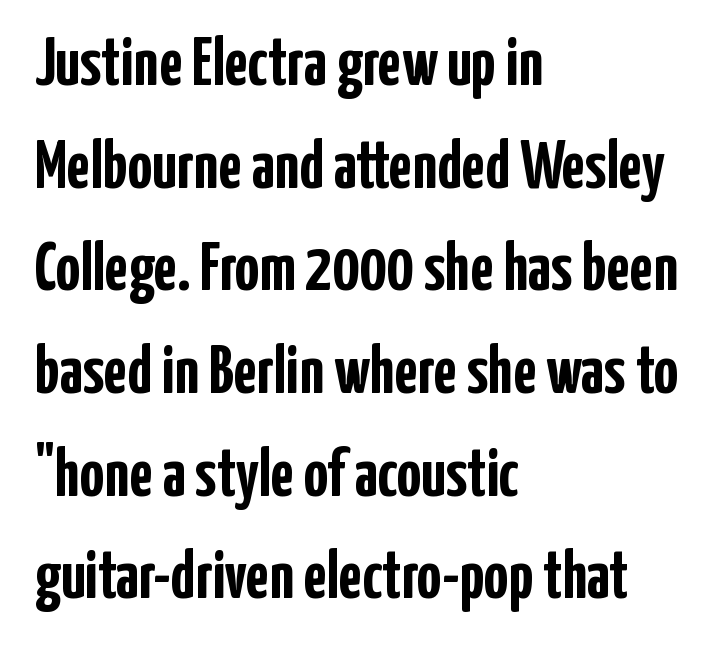
Q: Is the text bold? A: Yes.
Q: Is the text italic (slanted)? A: No, it is upright.
Q: Is the typeface a serif or a sans-serif typeface? A: Sans-serif.
Q: Is the text underlined? A: No.
Q: How is the paragraph aligned? A: Left-aligned.
Q: Is the spacing between letters normal or unusually wide? A: Normal.
Q: Is the spacing between lines tight, normal or loose? A: Normal.
Q: Width (condensed, normal, or wide)? A: Condensed.
Q: Stroke contrast? A: Low.
Q: x-height? A: Medium.
Q: Monospaced? A: No.
